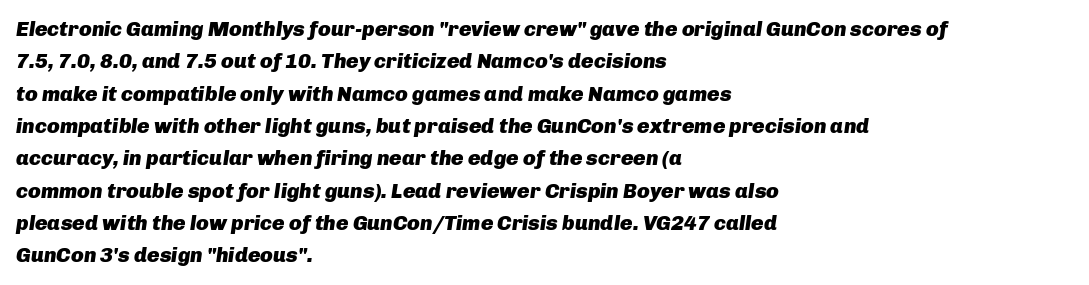
Its strokes are broad and dark, the hallmark of bold type. The passage shown leans; its letterforms are oblique. Notice how descenders clear the ascenders below comfortably — that's standard leading. The letterforms sit shoulder to shoulder at normal distance. Typeset ragged right — the left edge is the straight one. Decoration check: the copy has no underline.
